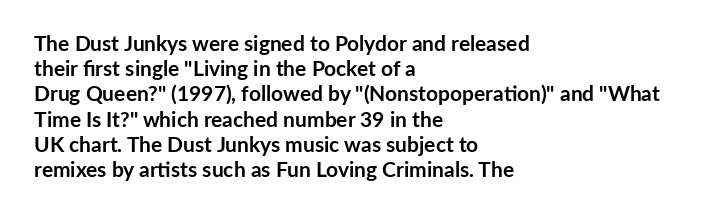
Q: Is the text bold? A: Yes.
Q: Is the text italic (slanted)? A: No, it is upright.
Q: Is the text underlined? A: No.
Q: How is the paragraph aligned? A: Left-aligned.
Q: Is the spacing between letters normal or unusually wide? A: Normal.
